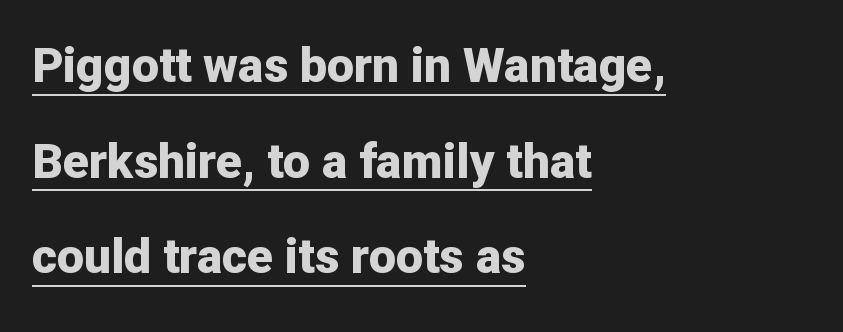
Q: Is the text bold? A: Yes.
Q: Is the text italic (slanted)? A: No, it is upright.
Q: Is the typeface a serif or a sans-serif typeface? A: Sans-serif.
Q: Is the text underlined? A: Yes.
Q: How is the paragraph aligned? A: Left-aligned.
Q: Is the spacing between letters normal or unusually wide? A: Normal.
Q: Is the spacing between lines tight, normal or loose? A: Loose.
Q: Width (condensed, normal, or wide)? A: Normal.
Q: Stroke contrast? A: Low.
Q: x-height? A: Medium.
Q: Monospaced? A: No.
